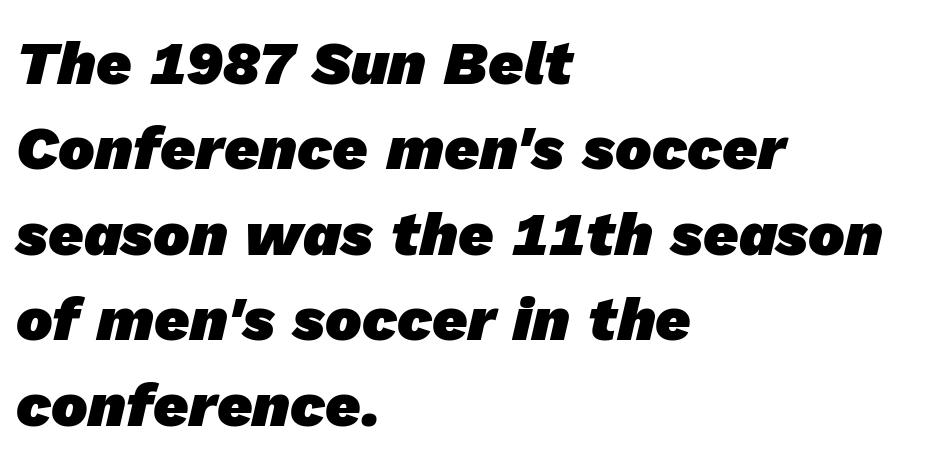
Regarding leading, the lines here are spaced in the standard way. Teacher's note: observe the even left margin — that is flush-left alignment. Nobody touched the tracking dial on this one. Varying glyph widths throughout — classic text-font behaviour.
